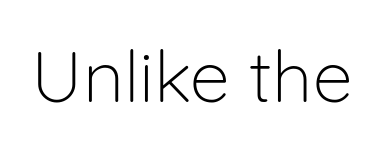
The image shows 72 px light sans-serif type, upright; set normal letter spacing, not underlined; low stroke contrast and a medium x-height.
